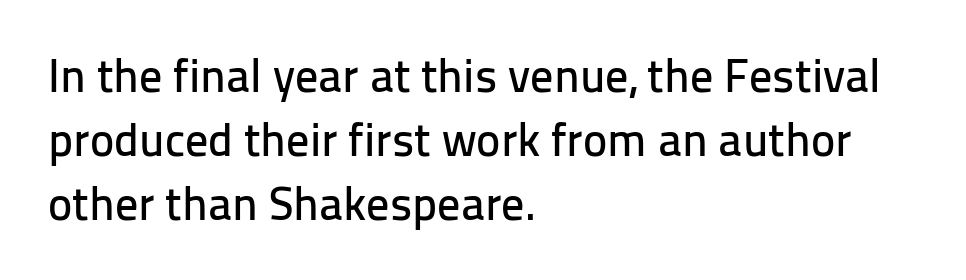
The image shows 46 px sans-serif type, upright; set left-aligned, normal line spacing (1.39x), normal letter spacing, not underlined; low stroke contrast and a medium x-height.
